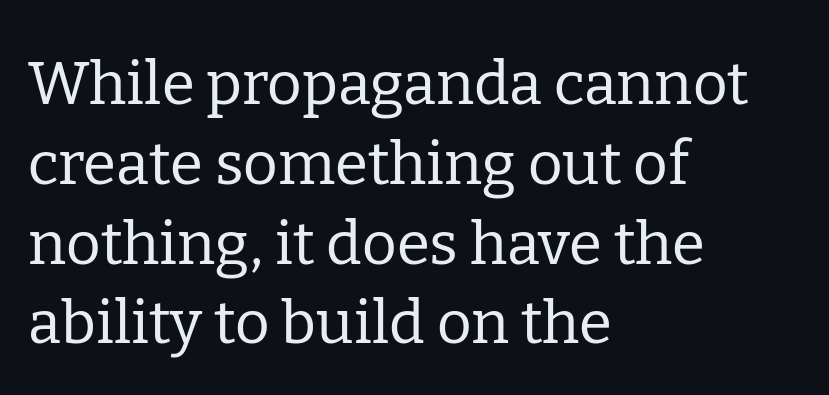
Layout note: lines flush left. Horizontal bands of white between lines are of average thickness. Descenders hang freely into open space. Italic? Not at all — the glyphs are vertical. Is the type heavy? It reads as light-to-regular instead. Character widths vary here, with narrow letters taking less room than wide ones.
